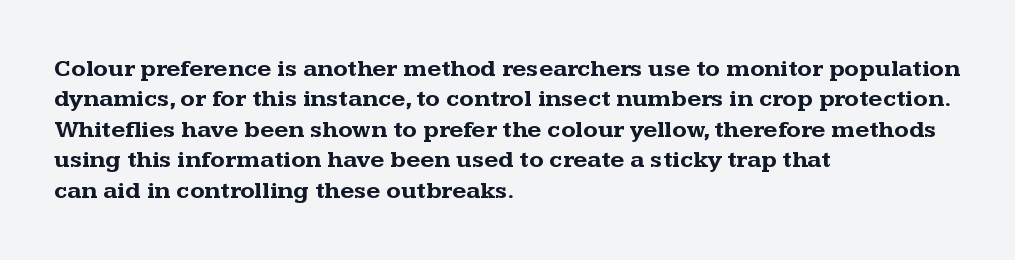
{"italic": "no", "bold": "yes", "underline": "no", "align": "left", "line_spacing": "normal", "line_spacing_ratio": 1.27, "letter_spacing": "normal", "letter_spacing_em": 0.0, "glyph_px": 24}
